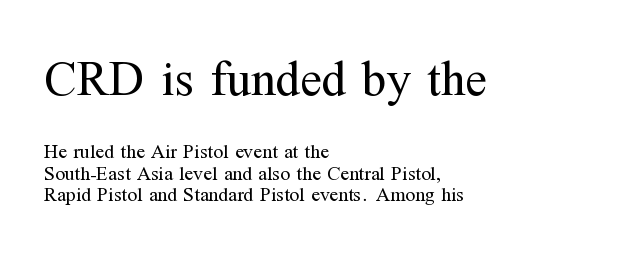
The image shows 50 px regular-weight serif type, upright; set left-aligned, tight line spacing (1.07x), normal letter spacing, not underlined; the first (top) block is 2.5x larger; medium stroke contrast and a medium x-height.
